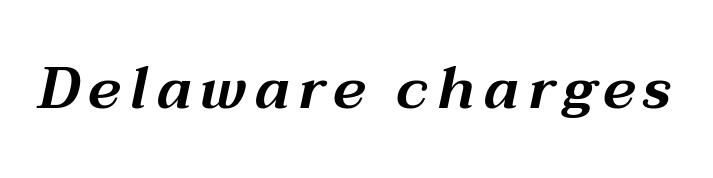
The rendering uses natural spacing where letterforms have individual widths. A bare baseline throughout the passage. If you drew a line through each stem, it would be angled.
